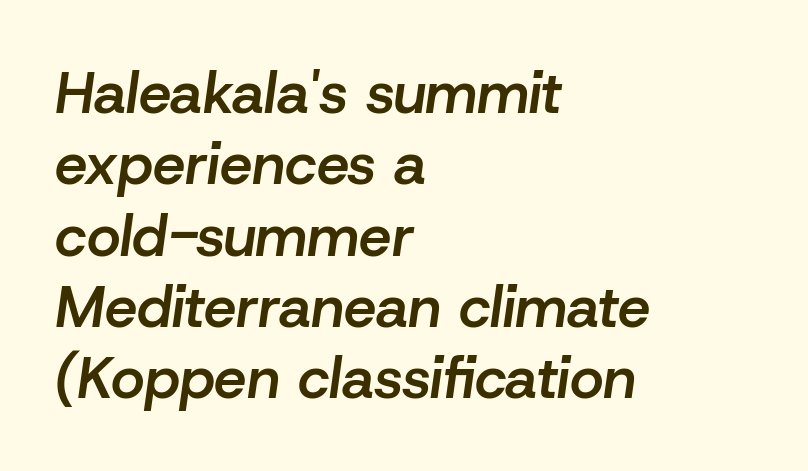
Firm but not heavy-handed strokes: this text is semibold. The line texture is even and compact thanks to regular tracking. Descenders hang freely into open space. Is this a fixed-width face? No — the glyphs have proportional, varying widths. The typography opts for an oblique posture over an upright one.
